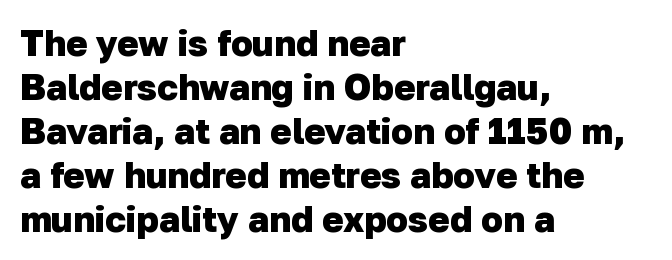
Looks like regular typesetting: each glyph gets only the width it needs. Descenders hang freely into open space. This rendering employs a face without finishing strokes, i.e., a sans-serif. Is the type bold? Yes — the strokes are clearly thick and heavy.
